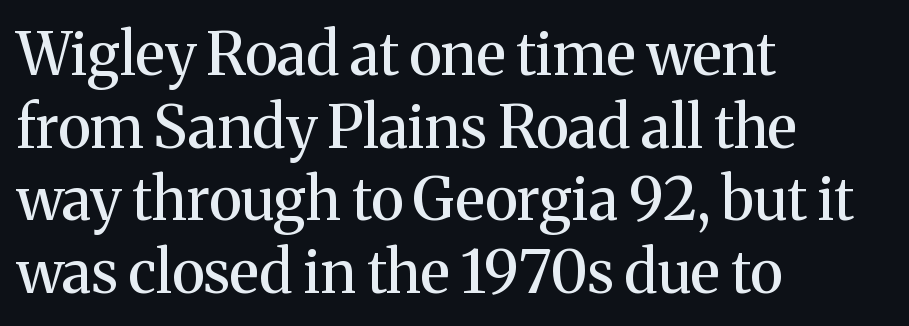
The image shows 59 px serif type, upright; set left-aligned, line spacing 1.23x, normal letter spacing, not underlined; medium stroke contrast and a medium x-height.
